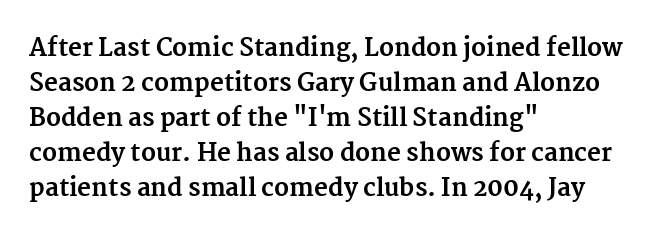
A classic flush-left, rag-right setting is used for this passage. The strokes are fattened all the way to bold. Plain, unruled lines of type. Tracking value appears to be zero — textbook default spacing.
